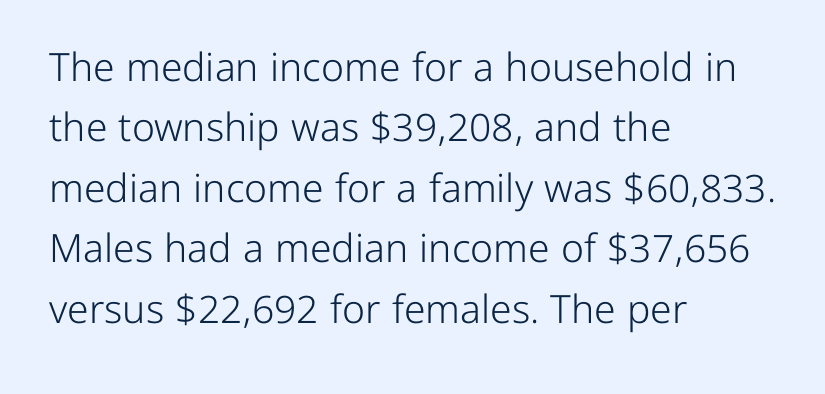
Do the characters align in a grid? No, the font is proportional. Observe the ordinary spacing: letters are neighbours, not strangers. The space directly below the letters is spotless. Weight: not bold — regular or lighter. Which margin do the lines hug? The left one — the right edge is uneven. Serif or sans? Sans — the stroke terminals are bare.
